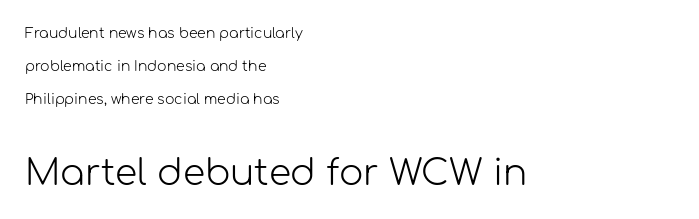
{"serif": "no", "italic": "no", "bold": "no", "weight": "light", "width": "normal", "stroke_contrast": "low", "x_height": "medium", "monospaced": "no", "underline": "no", "align": "left", "line_spacing": "loose", "line_spacing_ratio": 2.36, "letter_spacing": "normal", "letter_spacing_em": 0.0, "larger_block": "second", "size_ratio": 2.57, "glyph_px": 36}
